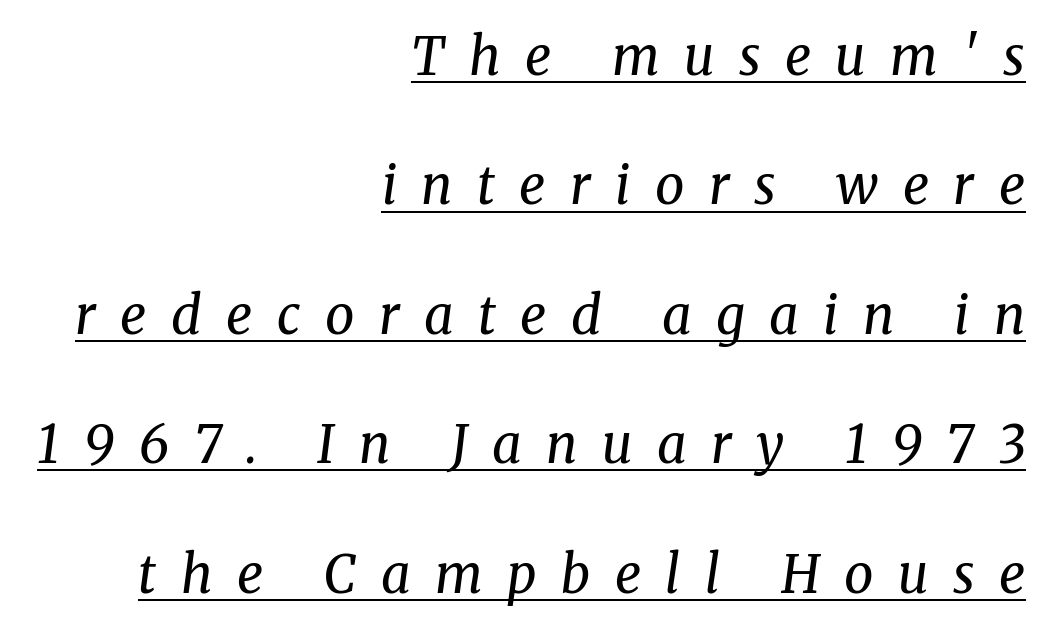
The image shows 52 px regular-weight serif type, italic (leaning right); set right-aligned, loose line spacing (2.49x), unusually wide letter spacing (+0.47 em), underlined; medium stroke contrast and a medium x-height.
